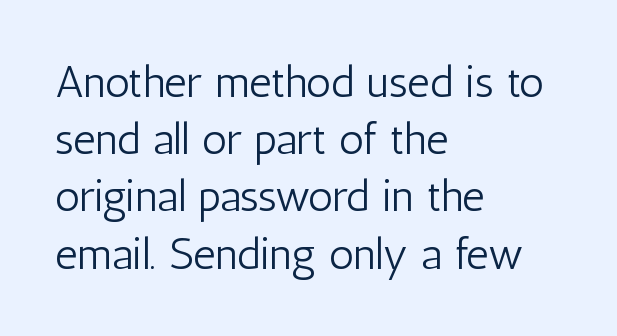
Spacing verdict: proportional, widths tailored to each character. Rule under the text: the space is simply empty. Look at the tracking — it's just the regular setting, nothing added. Bold? No — there's no thickening of the strokes. The paragraph shown leans on its left margin.
